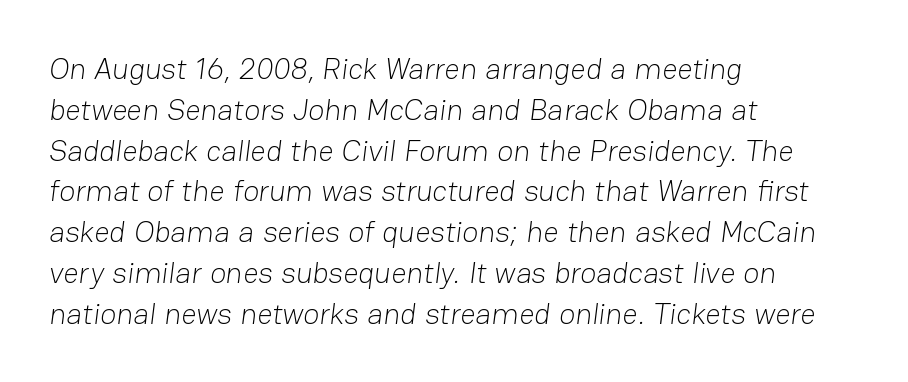
Q: Is the text bold? A: No.
Q: Is the typeface a serif or a sans-serif typeface? A: Sans-serif.
Q: Is the text underlined? A: No.
Q: How is the paragraph aligned? A: Left-aligned.
Q: Is the spacing between letters normal or unusually wide? A: Normal.
Q: Is the spacing between lines tight, normal or loose? A: Normal.
Q: Width (condensed, normal, or wide)? A: Normal.
Q: Stroke contrast? A: Low.
Q: x-height? A: Medium.
Q: Monospaced? A: No.
